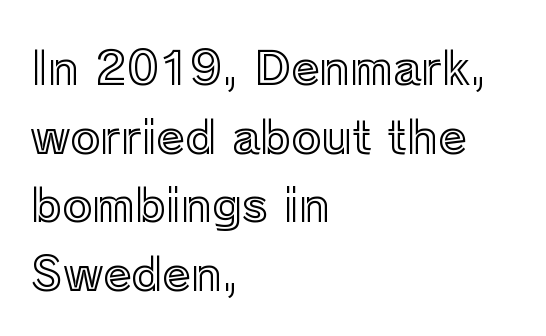
The image shows 46 px text type, upright; set left-aligned, normal line spacing (1.49x), normal letter spacing, not underlined; a medium x-height.
